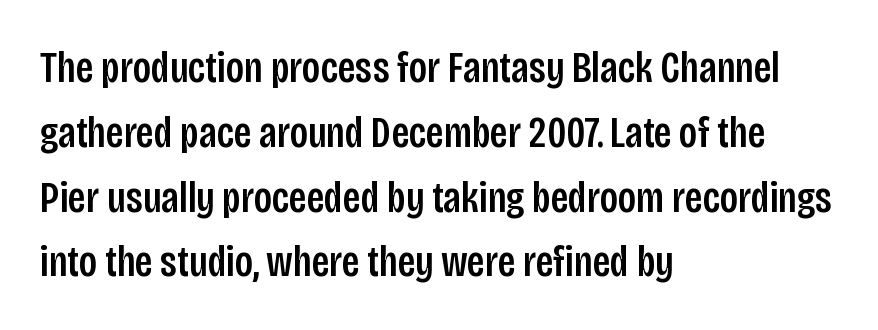
Q: Is the text italic (slanted)? A: No, it is upright.
Q: Is the typeface a serif or a sans-serif typeface? A: Sans-serif.
Q: Is the text underlined? A: No.
Q: How is the paragraph aligned? A: Left-aligned.
Q: Is the spacing between letters normal or unusually wide? A: Normal.
Q: Is the spacing between lines tight, normal or loose? A: Normal.
Q: Width (condensed, normal, or wide)? A: Condensed.
Q: Stroke contrast? A: Low.
Q: x-height? A: Large.
Q: Monospaced? A: No.
